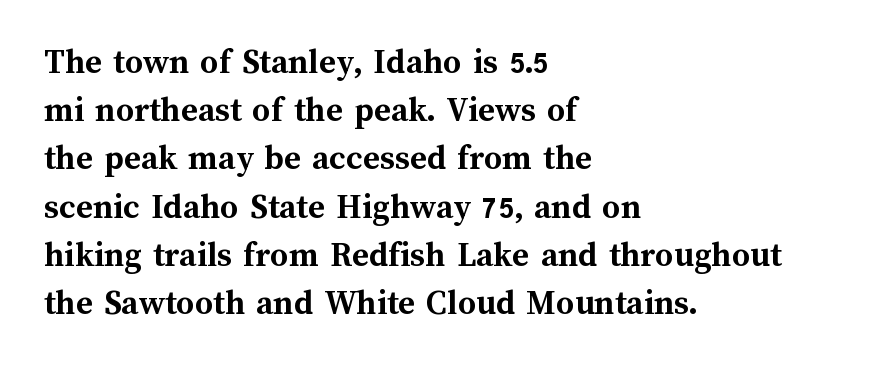
Here the designer chose a conventional face with non-uniform glyph widths. Summary of vertical rhythm: regular, with standard interline spacing. Reading down the block, your eye returns to a fixed left position each line. You can tell it's not italic because the verticals are truly vertical. Quick note: underline off. The face used here has the dense, thick strokes of a bold.
